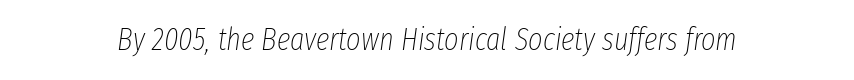
Q: Is the text bold? A: No.
Q: Is the text italic (slanted)? A: Yes, it leans right by about 8 degrees.
Q: Is the text underlined? A: No.
Q: Is the spacing between letters normal or unusually wide? A: Normal.
Q: Width (condensed, normal, or wide)? A: Condensed.
Q: Stroke contrast? A: Low.
Q: x-height? A: Medium.
Q: Monospaced? A: No.
